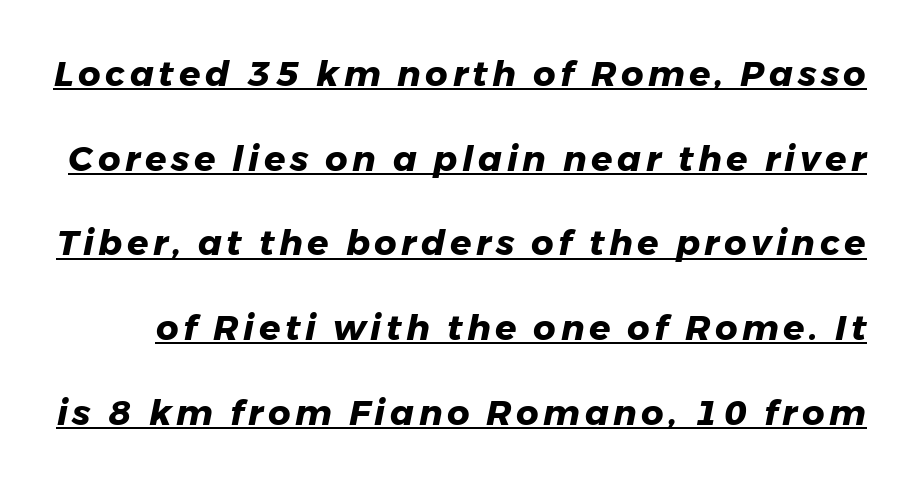
Compared with undecorated copy, this sample adds a rule below the words. Strong, thick strokes mark this as bold type. Here the designer chose a conventional face with non-uniform glyph widths. Is there much room between lines? Yes — plenty of vertical air separates them. Quick note: italic.
